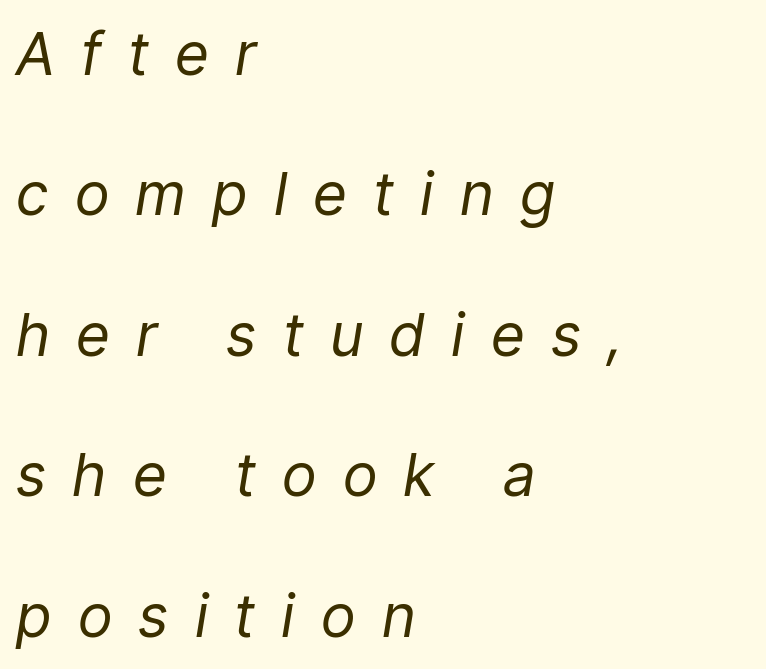
The line-height multiplier appears high, well above default. Casual observation: everything's shoved over to the left. The face looks like a standard text weight, possibly lighter. Underline: absent. This sample uses an oblique cut, with every glyph tilted off the vertical. The passage shown is typed in a proportional face where columns would drift.
